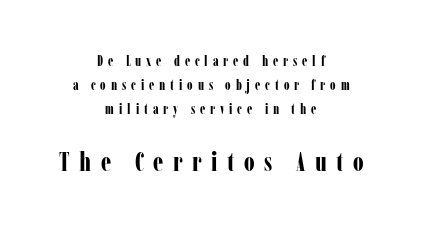
The image shows 27 px bold type, upright; set centered, line spacing 1.71x, unusually wide letter spacing (+0.35 em), not underlined; the second (bottom) block is 1.93x larger.
